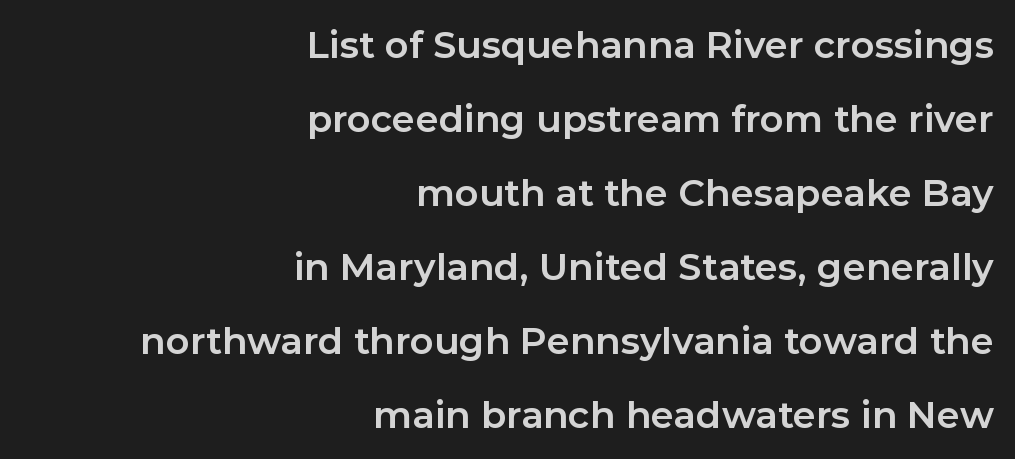
Letters rest on an invisible, unmarked baseline. A student would call this right alignment; a typographer would say flush right, rag left. The passage shown is typed in a proportional face where columns would drift. Line spacing here is loose. How are the letters spaced? Ordinarily, with no added tracking. Thick stems and heavy bowls — unmistakably bold.
